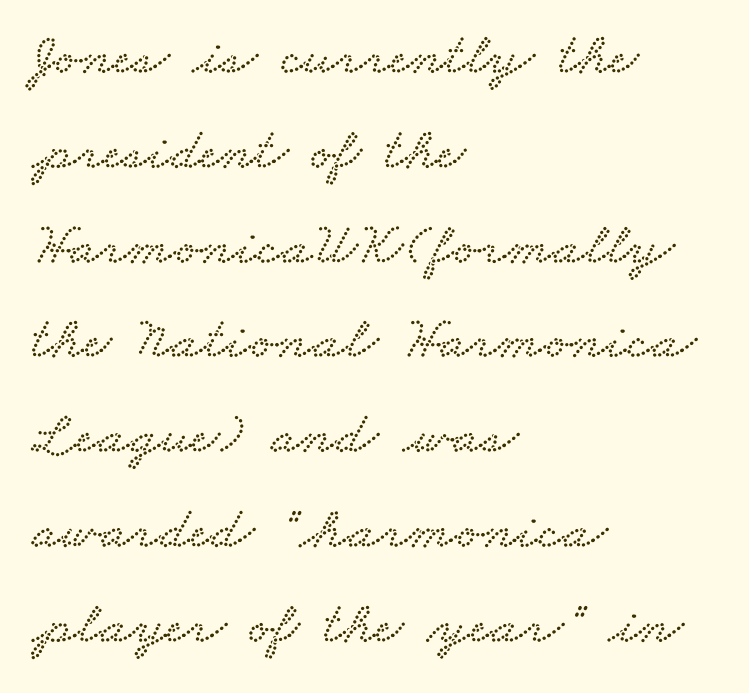
{"serif": "yes", "width": "wide", "stroke_contrast": "low", "x_height": "small", "monospaced": "no", "underline": "no", "align": "left", "line_spacing": "normal", "line_spacing_ratio": 1.58, "letter_spacing": "normal", "letter_spacing_em": 0.0, "glyph_px": 60}
